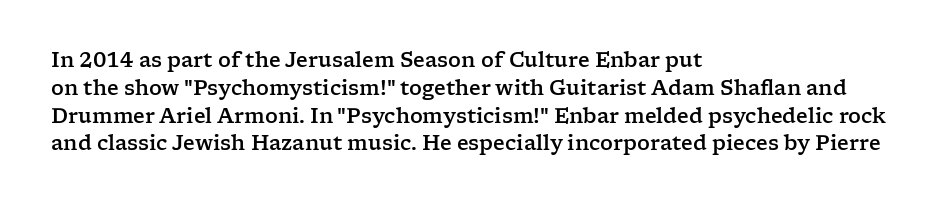
Q: Is the text italic (slanted)? A: No, it is upright.
Q: Is the text underlined? A: No.
Q: How is the paragraph aligned? A: Left-aligned.
Q: Is the spacing between letters normal or unusually wide? A: Normal.
Q: Is the spacing between lines tight, normal or loose? A: Normal.
